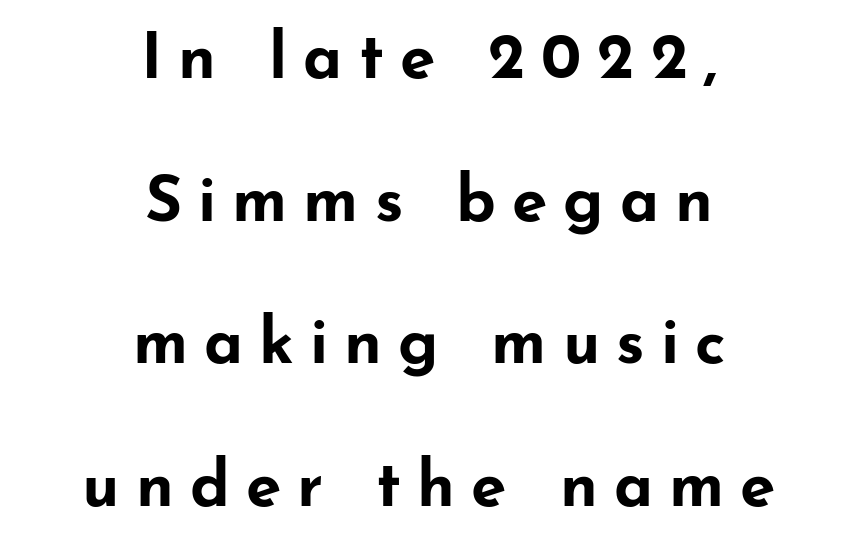
The image shows 64 px bold, wide sans-serif type, upright; set centered, loose line spacing (2.23x), unusually wide letter spacing (+0.25 em), not underlined; low stroke contrast and a small x-height.
